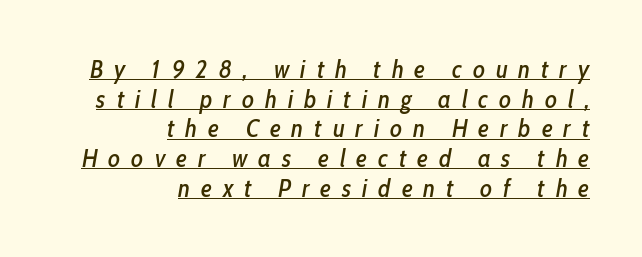
{"italic": "yes", "lean": "right", "slant_degrees": 10, "underline": "yes", "align": "right", "line_spacing_ratio": 1.19, "letter_spacing": "wide", "letter_spacing_em": 0.44, "glyph_px": 25}
